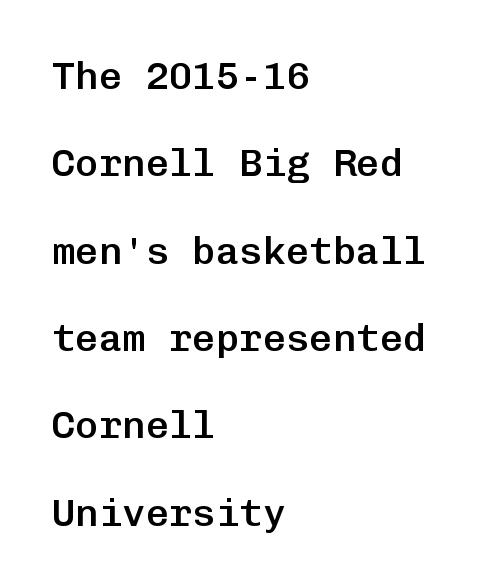
The image shows 39 px semibold sans-serif type, upright, monospaced; set left-aligned, loose line spacing (2.24x), normal letter spacing, not underlined; low stroke contrast and a medium x-height.
